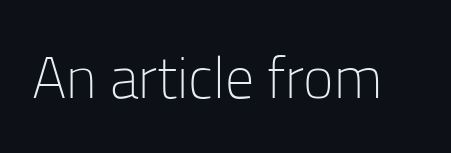
Q: Is the text bold? A: No.
Q: Is the text italic (slanted)? A: No, it is upright.
Q: Is the typeface a serif or a sans-serif typeface? A: Sans-serif.
Q: Is the text underlined? A: No.
Q: Is the spacing between letters normal or unusually wide? A: Normal.
Q: Width (condensed, normal, or wide)? A: Normal.
Q: Stroke contrast? A: Low.
Q: x-height? A: Medium.
Q: Monospaced? A: No.
